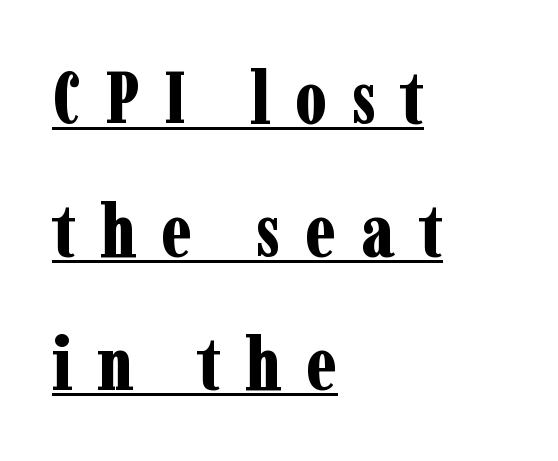
The image shows 74 px bold, condensed serif type, upright; set left-aligned, line spacing 1.8x, unusually wide letter spacing (+0.33 em), underlined; low stroke contrast and a medium x-height.
